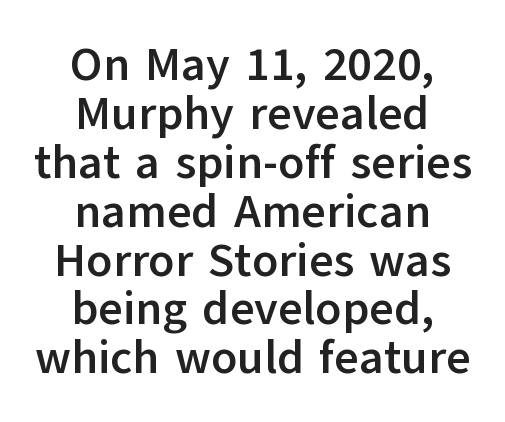
Q: Is the text bold? A: Yes.
Q: Is the text italic (slanted)? A: No, it is upright.
Q: Is the typeface a serif or a sans-serif typeface? A: Sans-serif.
Q: Is the text underlined? A: No.
Q: How is the paragraph aligned? A: Centered.
Q: Is the spacing between letters normal or unusually wide? A: Normal.
Q: Is the spacing between lines tight, normal or loose? A: Tight.
Q: Width (condensed, normal, or wide)? A: Normal.
Q: Stroke contrast? A: Low.
Q: x-height? A: Medium.
Q: Monospaced? A: No.
